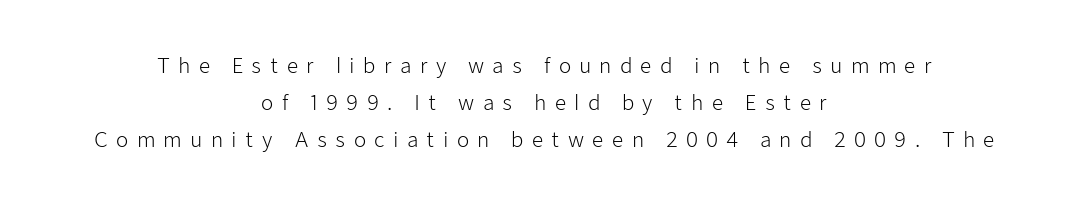
{"italic": "no", "bold": "no", "underline": "no", "align": "center", "line_spacing_ratio": 1.85, "letter_spacing": "wide", "letter_spacing_em": 0.41, "glyph_px": 20}
